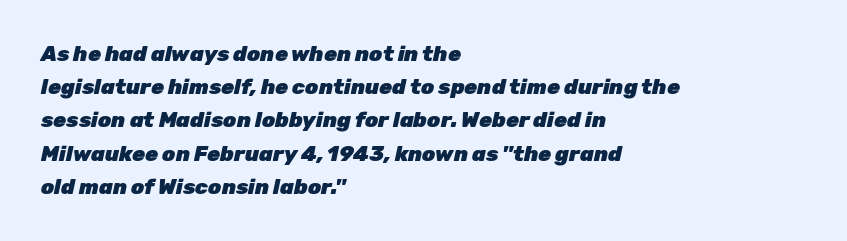
{"italic": "yes", "lean": "right", "slant_degrees": 12, "bold": "yes", "underline": "no", "align": "left", "line_spacing": "normal", "line_spacing_ratio": 1.58, "letter_spacing": "normal", "letter_spacing_em": 0.0, "glyph_px": 21}
